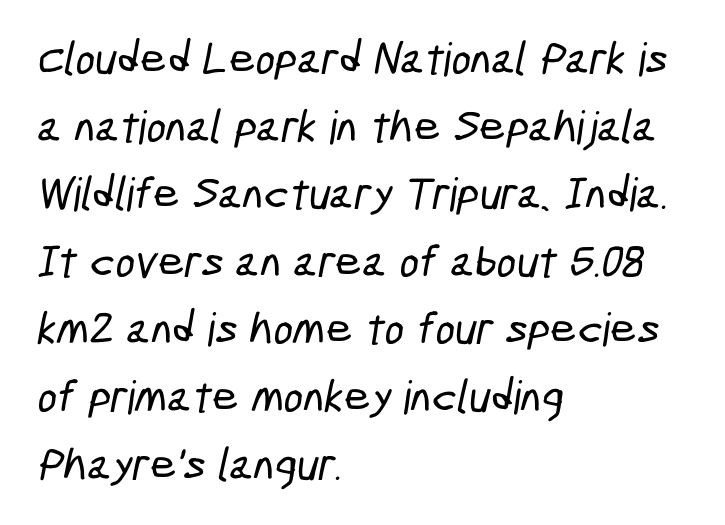
{"serif": "no", "width": "condensed", "stroke_contrast": "low", "x_height": "medium", "monospaced": "no", "underline": "no", "align": "left", "line_spacing": "normal", "line_spacing_ratio": 1.47, "letter_spacing": "normal", "letter_spacing_em": 0.0, "glyph_px": 46}
